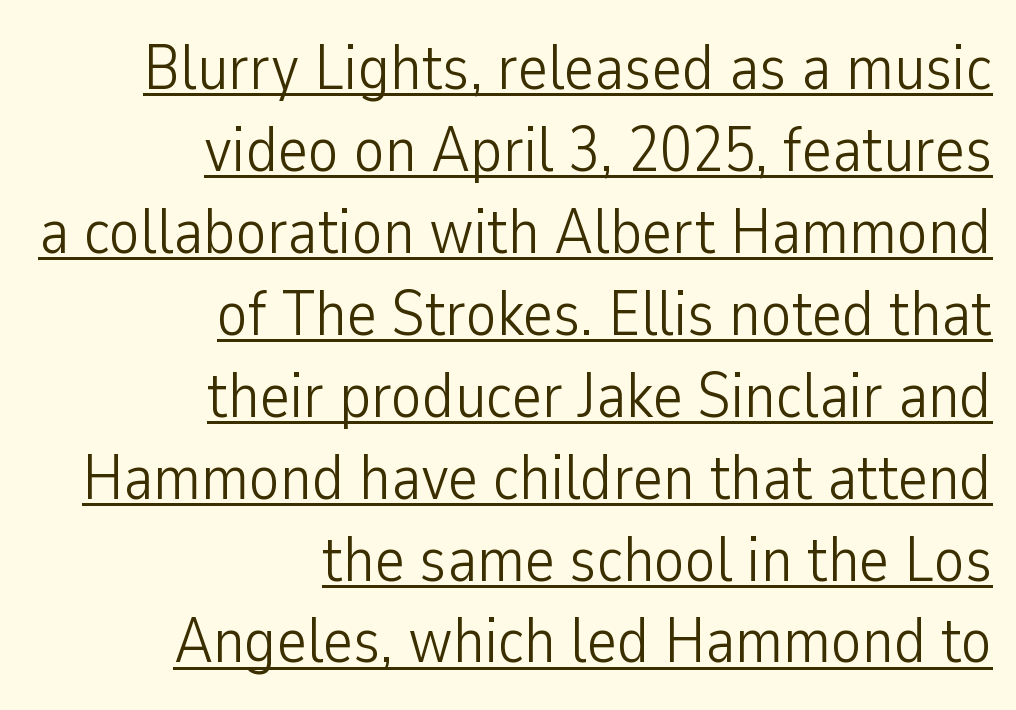
Q: Is the text bold? A: No.
Q: Is the text italic (slanted)? A: No, it is upright.
Q: Is the typeface a serif or a sans-serif typeface? A: Sans-serif.
Q: Is the text underlined? A: Yes.
Q: How is the paragraph aligned? A: Right-aligned.
Q: Is the spacing between letters normal or unusually wide? A: Normal.
Q: Is the spacing between lines tight, normal or loose? A: Normal.
Q: Width (condensed, normal, or wide)? A: Condensed.
Q: Stroke contrast? A: Low.
Q: x-height? A: Medium.
Q: Monospaced? A: No.
